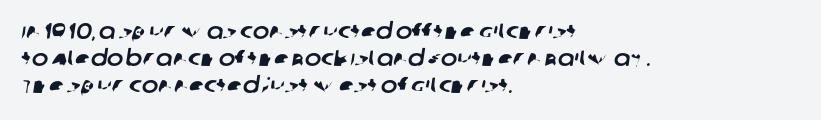
Q: Is the text underlined? A: No.
Q: How is the paragraph aligned? A: Left-aligned.
Q: Is the spacing between letters normal or unusually wide? A: Normal.
